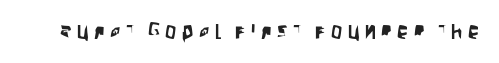
Q: Is the text italic (slanted)? A: No, it is upright.
Q: Is the text underlined? A: No.
Q: Is the spacing between letters normal or unusually wide? A: Unusually wide.
